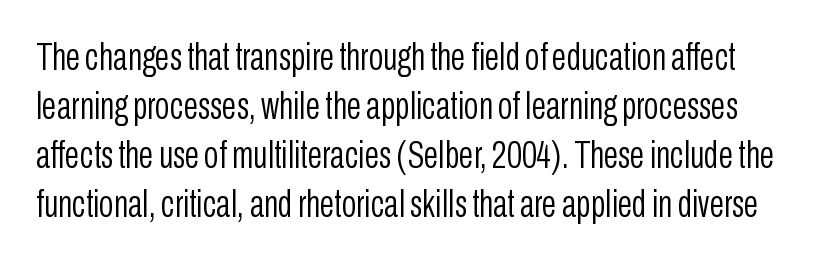
If you measured baseline to baseline, you'd find a middling distance. Stroke thickness stays within the range of a standard reading face or lighter. Each letter keeps its own natural width here, so spacing adapts to shape. Each word holds together tightly as a unit, with standard inter-letter gaps.
